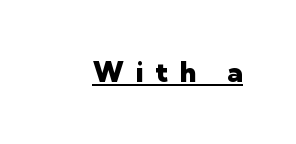
{"serif": "no", "italic": "no", "bold": "yes", "weight": "heavy", "width": "normal", "stroke_contrast": "low", "x_height": "medium", "monospaced": "no", "underline": "yes", "letter_spacing": "wide", "letter_spacing_em": 0.43, "glyph_px": 28}
